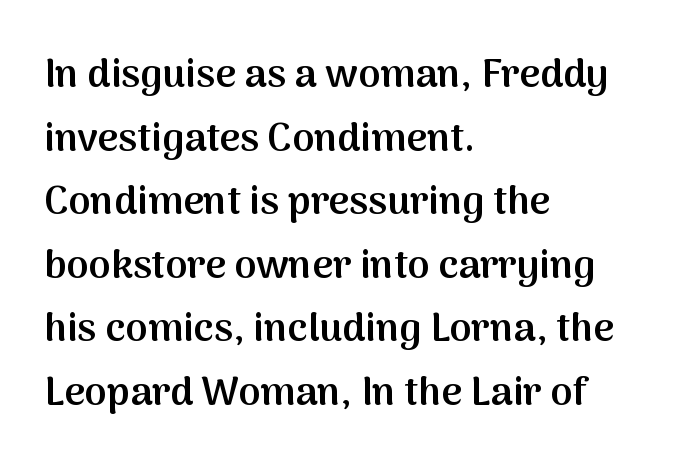
The image shows 40 px semibold sans-serif type, upright; set left-aligned, normal line spacing (1.59x), normal letter spacing, not underlined; medium stroke contrast and a medium x-height.
